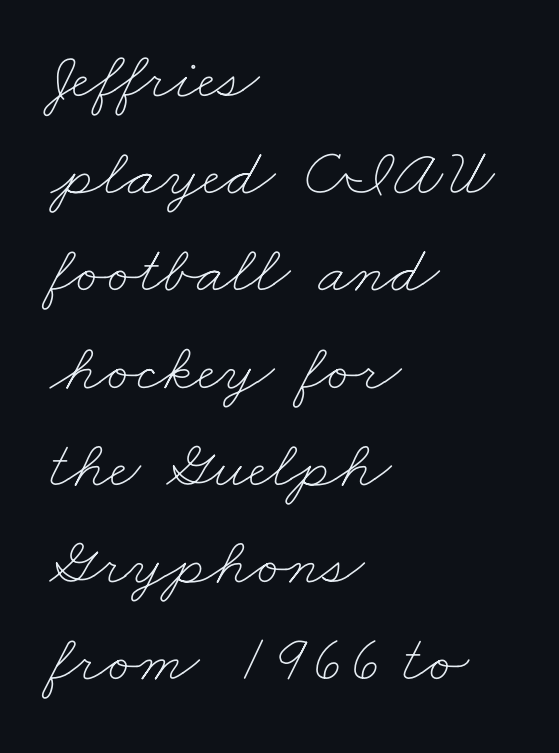
Q: Is the text bold? A: No.
Q: Is the text underlined? A: No.
Q: How is the paragraph aligned? A: Left-aligned.
Q: Is the spacing between letters normal or unusually wide? A: Normal.
Q: Is the spacing between lines tight, normal or loose? A: Normal.
Q: Width (condensed, normal, or wide)? A: Wide.
Q: Stroke contrast? A: Low.
Q: x-height? A: Small.
Q: Monospaced? A: No.
